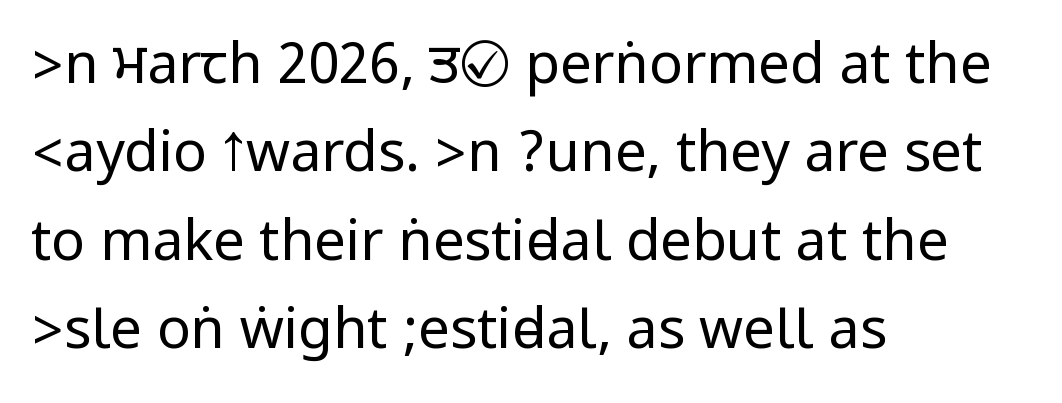
The passage shown stacks its lines at a standard gap. Glance below the letters and you will spot only blank space. Alignment: flush left. The strokes are not fattened; the text isn't bold.
